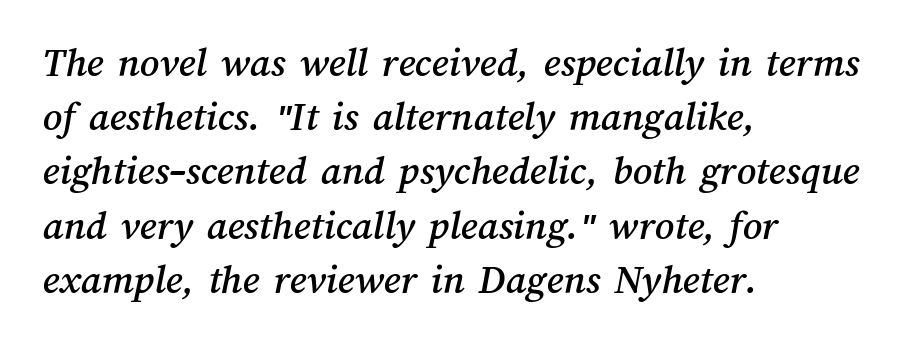
Line starts are locked; line ends wander. Plain, unruled lines of type. Think of a printed novel: that variable character pitch is what you see here. Each word holds together tightly as a unit, with standard inter-letter gaps. In terms of leading, this rendering sits right in the middle.
